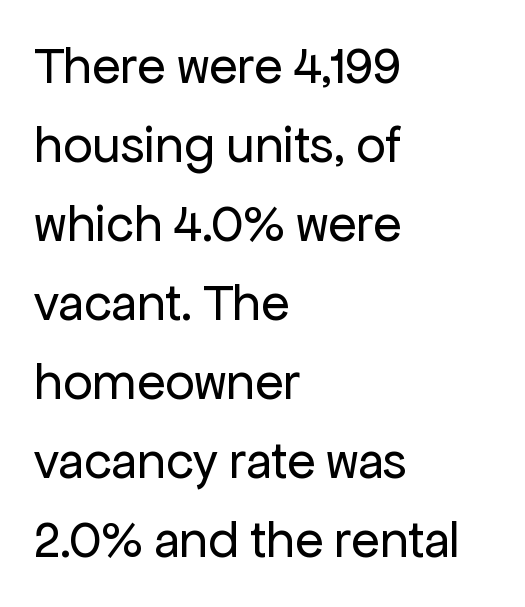
No word sits above an underline. Teacher's note: observe the even left margin — that is flush-left alignment. The passage shown is typed in a proportional face where columns would drift. Students, observe: this is what conventionally led text looks like. The weight would be labelled regular, book, light, or lighter still. The typography opts for an upright posture over an oblique one.
